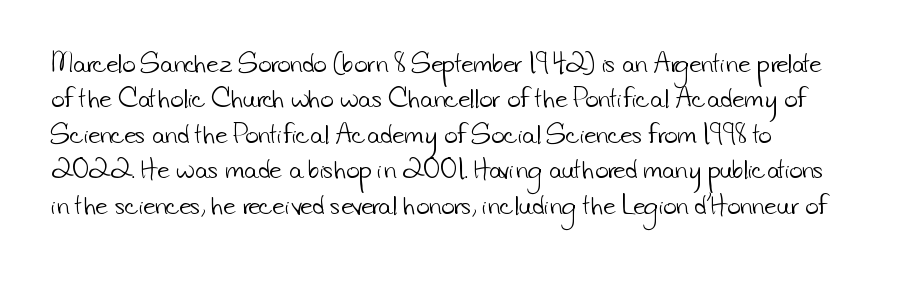
The letters look calm and open, with moderate or lighter stems. A typesetter would call this zero additional tracking. Quick note: underline off. Whoever set this chose a conventional vertical rhythm.
